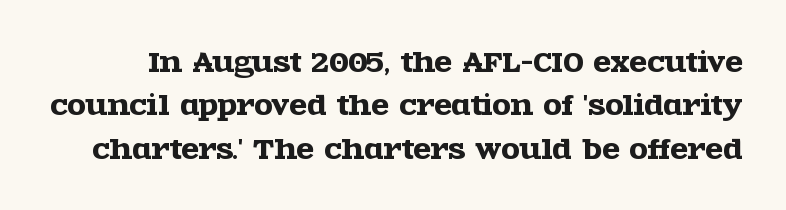
The image shows 26 px text type, upright; set normal line spacing (1.67x), normal letter spacing, not underlined.
